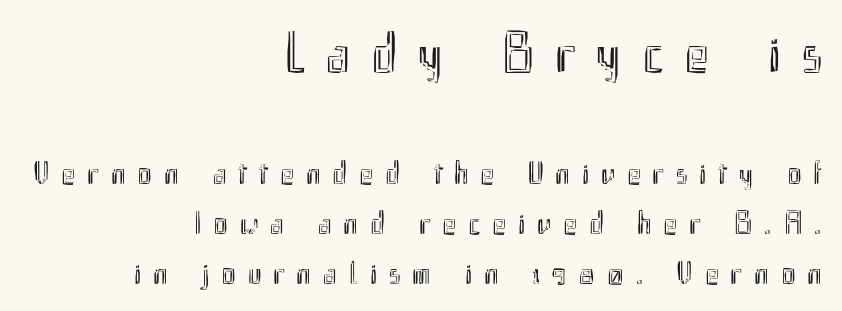
This sample has the flowing, uneven cadence of proportional lettering. The more generous point size was reserved for the upper chunk. Tracking here is generous; glyphs stand well apart from one another. The strip under each line holds only bare page.
